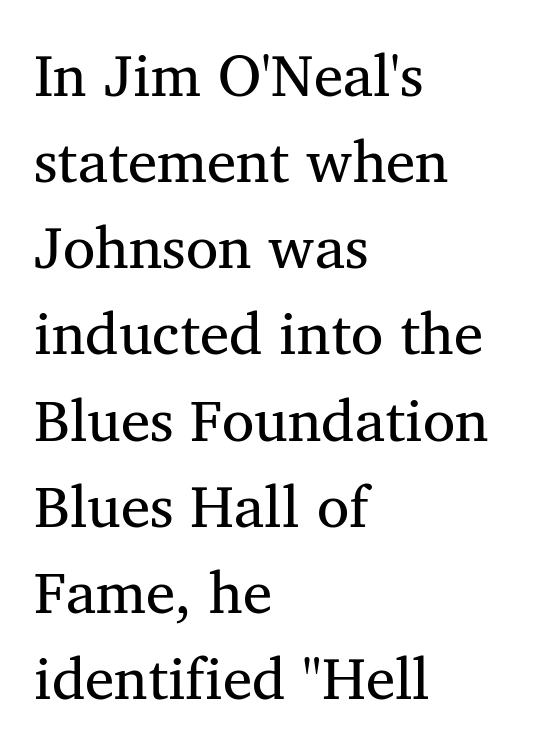
Q: Is the text bold? A: No.
Q: Is the text italic (slanted)? A: No, it is upright.
Q: Is the typeface a serif or a sans-serif typeface? A: Serif.
Q: Is the text underlined? A: No.
Q: How is the paragraph aligned? A: Left-aligned.
Q: Is the spacing between letters normal or unusually wide? A: Normal.
Q: Is the spacing between lines tight, normal or loose? A: Normal.
Q: Width (condensed, normal, or wide)? A: Normal.
Q: Stroke contrast? A: Medium.
Q: x-height? A: Medium.
Q: Monospaced? A: No.
